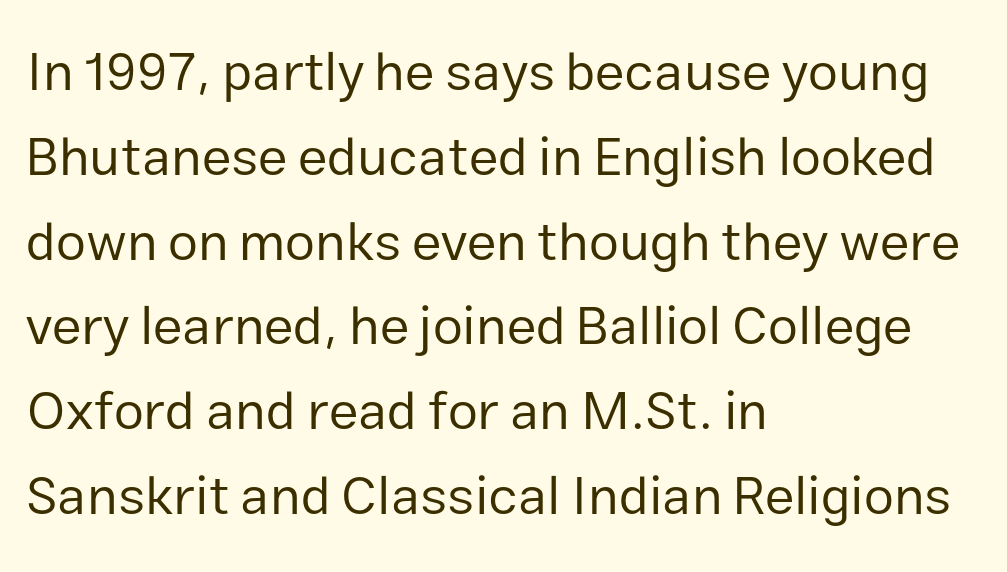
The characters are drawn with everyday or finer stroke widths. The glyphs in this specimen are sans serif. This sample uses an upright cut, with every glyph sitting square on the baseline. Character widths vary here, with narrow letters taking less room than wide ones.
